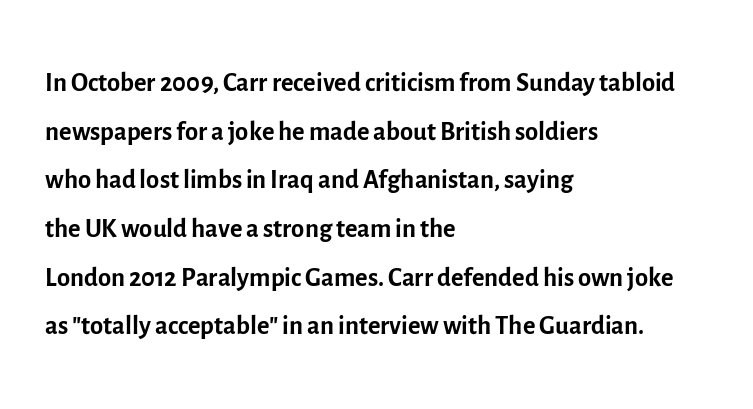
Q: Is the text bold? A: No.
Q: Is the text italic (slanted)? A: No, it is upright.
Q: Is the typeface a serif or a sans-serif typeface? A: Sans-serif.
Q: Is the text underlined? A: No.
Q: How is the paragraph aligned? A: Left-aligned.
Q: Is the spacing between letters normal or unusually wide? A: Normal.
Q: Is the spacing between lines tight, normal or loose? A: Normal.
Q: Width (condensed, normal, or wide)? A: Normal.
Q: x-height? A: Medium.
Q: Monospaced? A: No.
